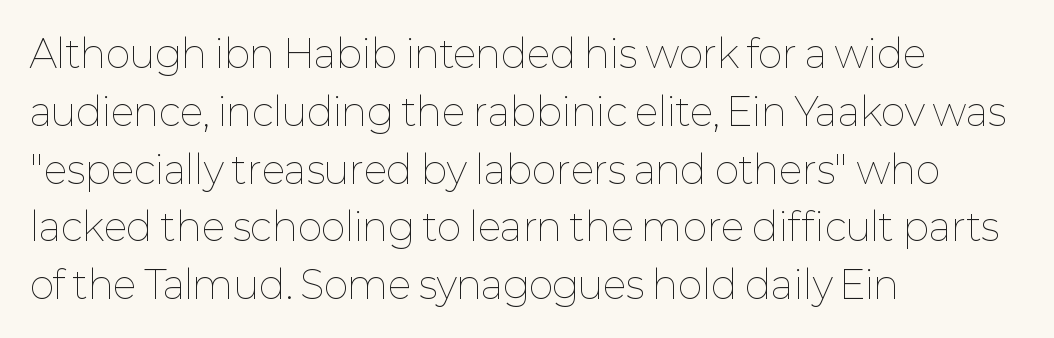
Q: Is the text bold? A: No.
Q: Is the text italic (slanted)? A: No, it is upright.
Q: Is the text underlined? A: No.
Q: How is the paragraph aligned? A: Left-aligned.
Q: Is the spacing between letters normal or unusually wide? A: Normal.
Q: Is the spacing between lines tight, normal or loose? A: Normal.
Q: Width (condensed, normal, or wide)? A: Normal.
Q: Stroke contrast? A: Low.
Q: x-height? A: Medium.
Q: Monospaced? A: No.
